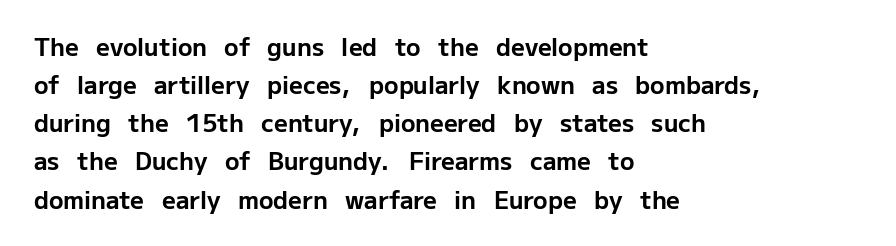
Q: Is the text bold? A: Yes.
Q: Is the text italic (slanted)? A: No, it is upright.
Q: Is the text underlined? A: No.
Q: How is the paragraph aligned? A: Left-aligned.
Q: Is the spacing between letters normal or unusually wide? A: Normal.
Q: Is the spacing between lines tight, normal or loose? A: Normal.
